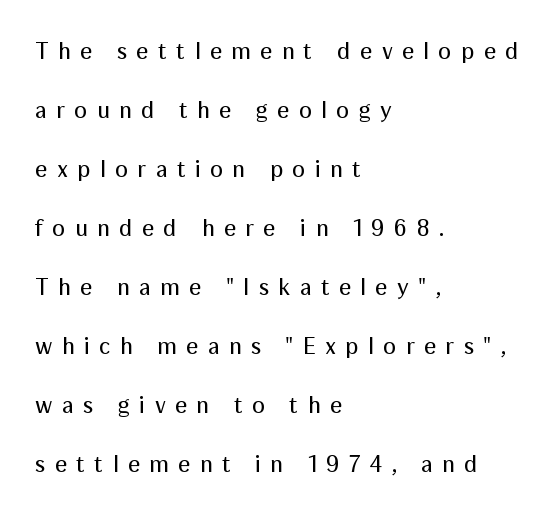
The image shows 24 px text type, upright; set left-aligned, loose line spacing (2.46x), unusually wide letter spacing (+0.39 em), not underlined.
